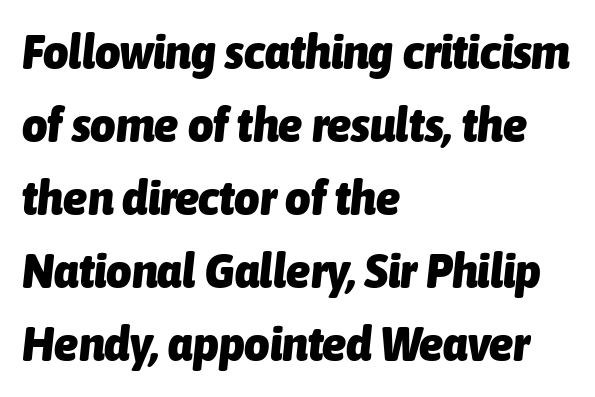
Q: Is the text bold? A: Yes.
Q: Is the text italic (slanted)? A: Yes, it leans right by about 6 degrees.
Q: Is the text underlined? A: No.
Q: How is the paragraph aligned? A: Left-aligned.
Q: Is the spacing between letters normal or unusually wide? A: Normal.
Q: Is the spacing between lines tight, normal or loose? A: Normal.
Q: Width (condensed, normal, or wide)? A: Condensed.
Q: Stroke contrast? A: Low.
Q: x-height? A: Medium.
Q: Monospaced? A: No.
